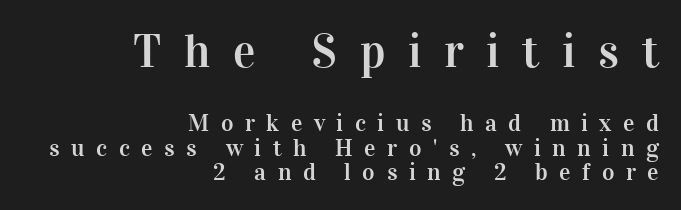
{"serif": "yes", "italic": "no", "width": "normal", "stroke_contrast": "high", "x_height": "medium", "monospaced": "no", "underline": "no", "align": "right", "line_spacing": "tight", "line_spacing_ratio": 1.03, "letter_spacing": "wide", "letter_spacing_em": 0.48, "larger_block": "first", "size_ratio": 1.96, "glyph_px": 47}
